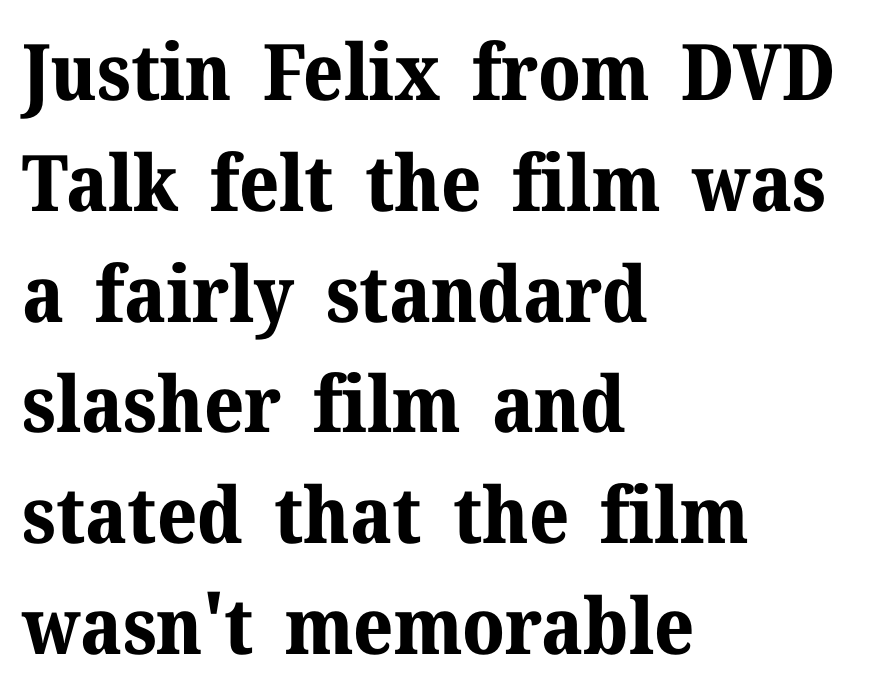
Descenders hang freely into open space. A typesetter would call this leading conventional body-copy spacing. The face used here is proportionally spaced, like ordinary book or web type. The ragged edge is on the right, which tells us the setting is flush left. Check where the strokes stop: tiny serifs finish them off.
